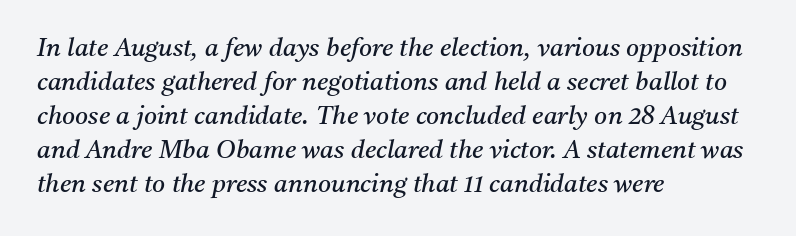
The font's italic variant was chosen for this text. The lines sit at an ordinary, default distance from one another. The words here are not underlined. The font is comparable to plain body text, perhaps lighter. A student would call this left alignment; a typographer would say flush left, rag right.
